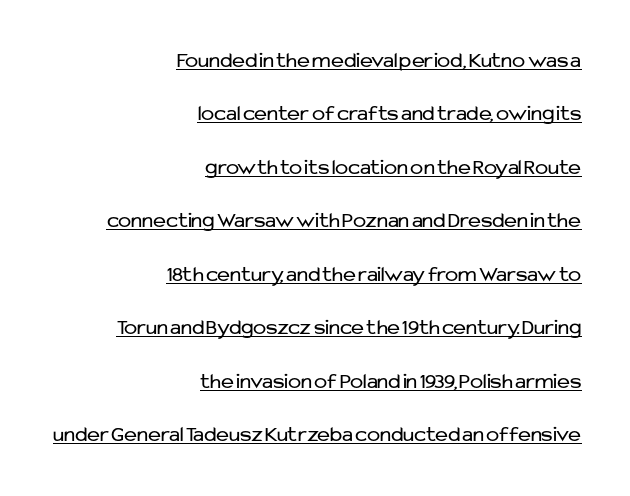
Q: Is the text bold? A: No.
Q: Is the text italic (slanted)? A: No, it is upright.
Q: Is the text underlined? A: Yes.
Q: How is the paragraph aligned? A: Right-aligned.
Q: Is the spacing between letters normal or unusually wide? A: Normal.
Q: Is the spacing between lines tight, normal or loose? A: Loose.
